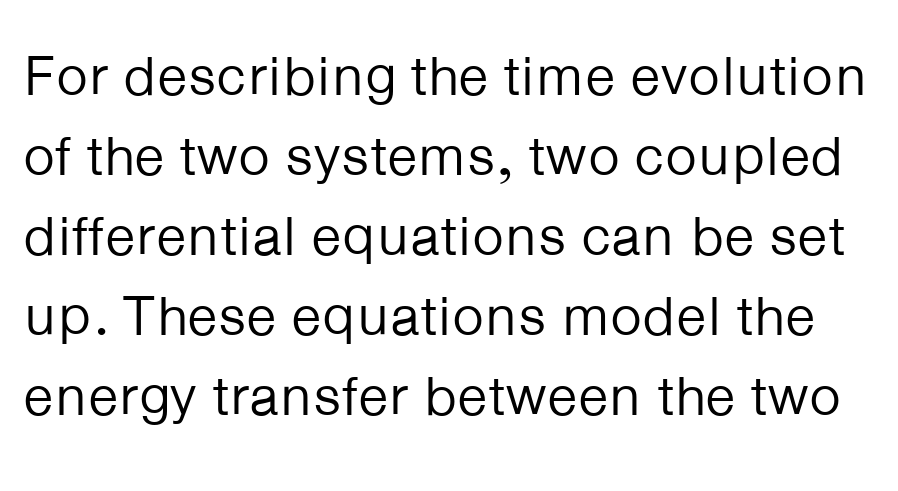
Q: Is the text bold? A: No.
Q: Is the text italic (slanted)? A: No, it is upright.
Q: Is the typeface a serif or a sans-serif typeface? A: Sans-serif.
Q: Is the text underlined? A: No.
Q: Is the spacing between letters normal or unusually wide? A: Normal.
Q: Is the spacing between lines tight, normal or loose? A: Normal.
Q: Width (condensed, normal, or wide)? A: Normal.
Q: Stroke contrast? A: Low.
Q: x-height? A: Medium.
Q: Monospaced? A: No.
